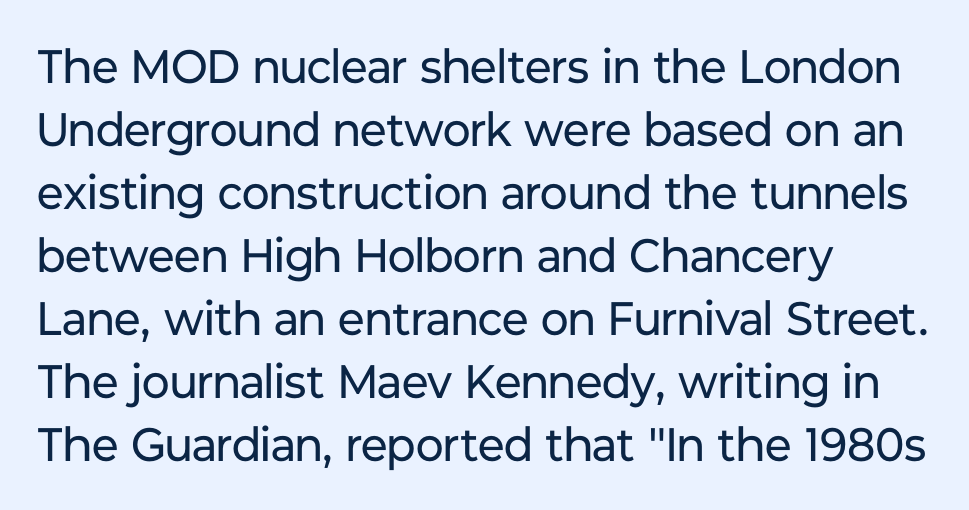
The typeface has the unassuming heft of standard copy or less. Horizontal bands of white between lines are of average thickness. This sample uses plain, unmodified letter spacing. Every row of glyphs begins at an identical x-position on the left.
